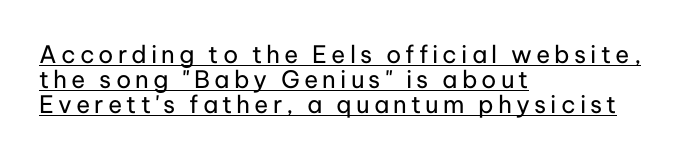
The image shows 24 px text type, upright; set left-aligned, tight line spacing (1.04x), underlined.
